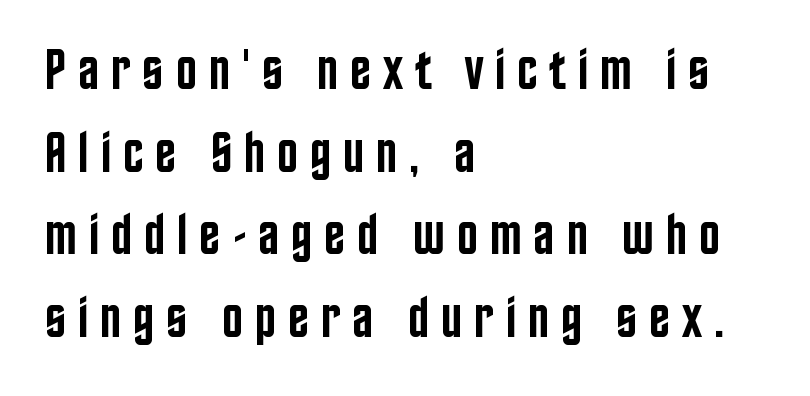
The image shows 57 px semibold, condensed sans-serif type, upright; set left-aligned, normal line spacing (1.45x), unusually wide letter spacing (+0.2 em), not underlined; low stroke contrast and a large x-height.
